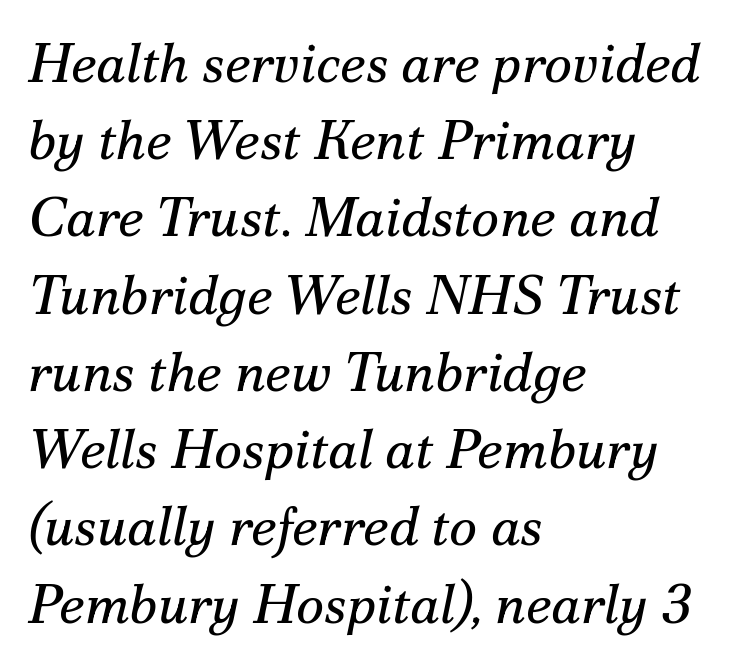
Q: Is the text bold? A: No.
Q: Is the text italic (slanted)? A: Yes, it leans right by about 12 degrees.
Q: Is the typeface a serif or a sans-serif typeface? A: Serif.
Q: Is the text underlined? A: No.
Q: How is the paragraph aligned? A: Left-aligned.
Q: Is the spacing between letters normal or unusually wide? A: Normal.
Q: Is the spacing between lines tight, normal or loose? A: Normal.
Q: Width (condensed, normal, or wide)? A: Normal.
Q: Stroke contrast? A: Medium.
Q: x-height? A: Small.
Q: Monospaced? A: No.
